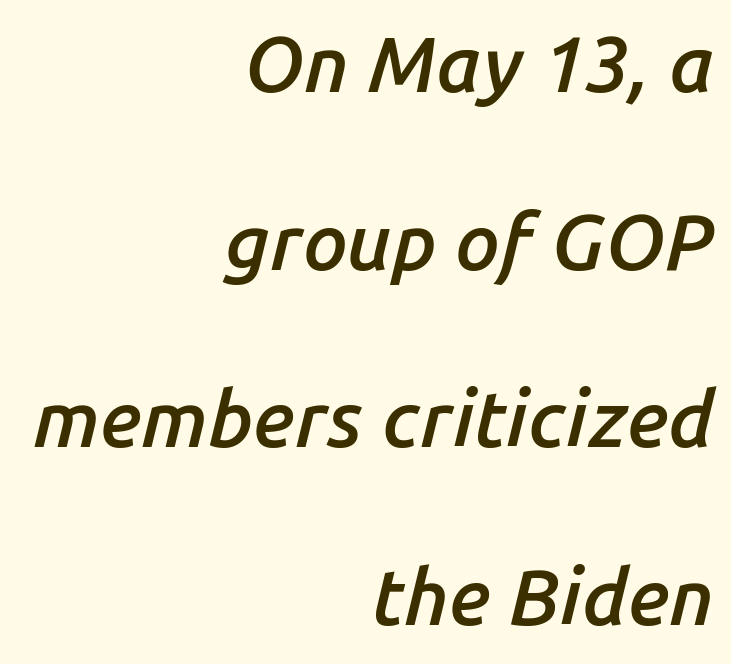
The image shows 79 px semibold type, italic (leaning right); set right-aligned, loose line spacing (2.25x), normal letter spacing, not underlined; low stroke contrast and a medium x-height.
